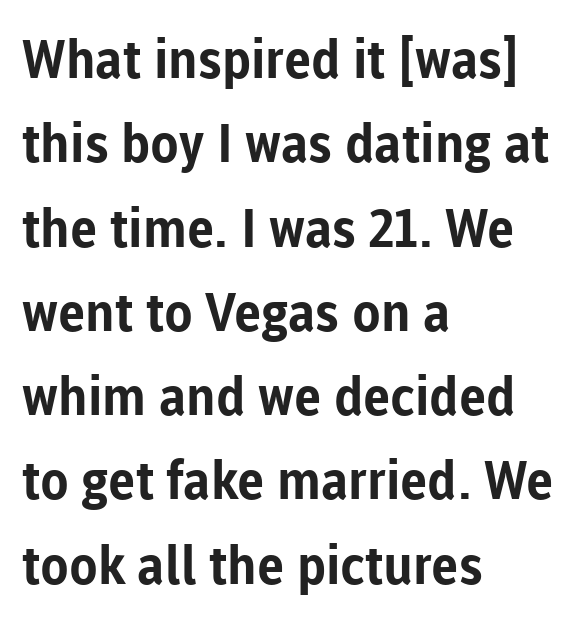
Q: Is the text bold? A: Yes.
Q: Is the text italic (slanted)? A: No, it is upright.
Q: Is the typeface a serif or a sans-serif typeface? A: Sans-serif.
Q: Is the text underlined? A: No.
Q: How is the paragraph aligned? A: Left-aligned.
Q: Is the spacing between letters normal or unusually wide? A: Normal.
Q: Is the spacing between lines tight, normal or loose? A: Normal.
Q: Width (condensed, normal, or wide)? A: Normal.
Q: Stroke contrast? A: Low.
Q: x-height? A: Medium.
Q: Monospaced? A: No.
